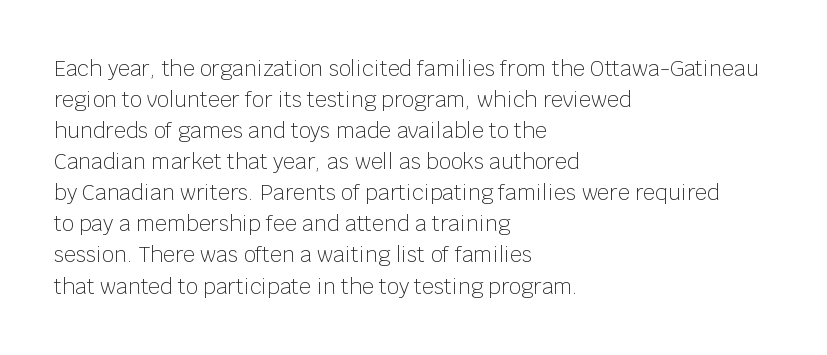
{"italic": "no", "bold": "no", "underline": "no", "align": "left", "line_spacing": "normal", "line_spacing_ratio": 1.48, "letter_spacing": "normal", "letter_spacing_em": 0.0, "glyph_px": 21}
